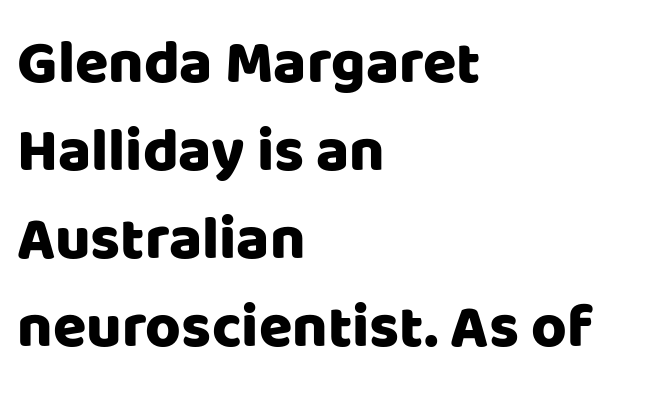
Normally led — the rows are evenly, conventionally spaced. The passage shown is typed in a proportional face where columns would drift. Italic: no, the glyphs are upright roman. The area under the type is left untouched. Note: no serifs on the glyphs.
